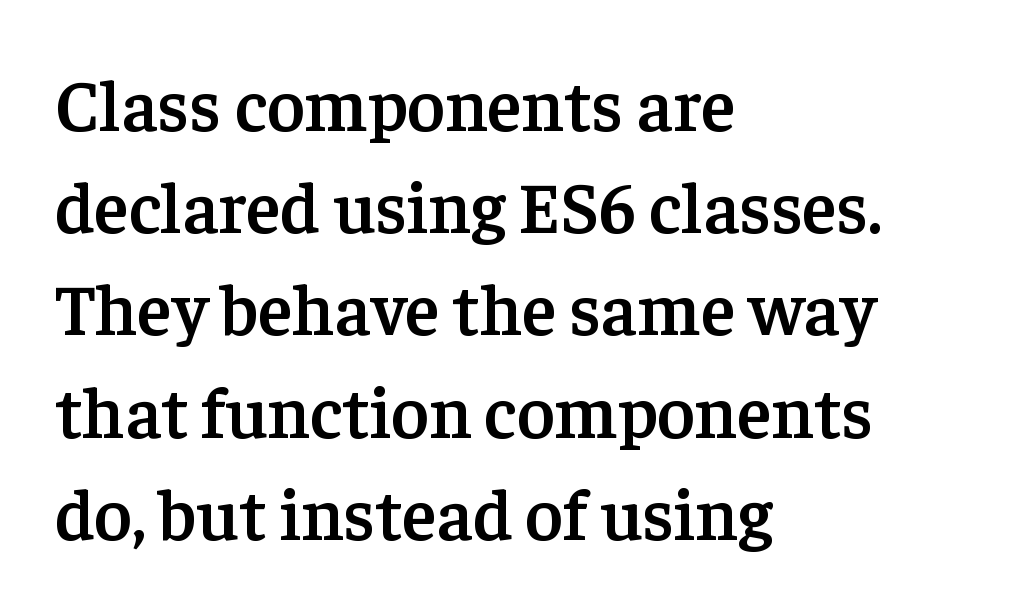
{"serif": "yes", "italic": "no", "bold": "semi", "weight": "semibold", "width": "normal", "stroke_contrast": "low", "x_height": "medium", "monospaced": "no", "underline": "no", "align": "left", "line_spacing": "normal", "line_spacing_ratio": 1.42, "letter_spacing": "normal", "letter_spacing_em": 0.0, "glyph_px": 72}
